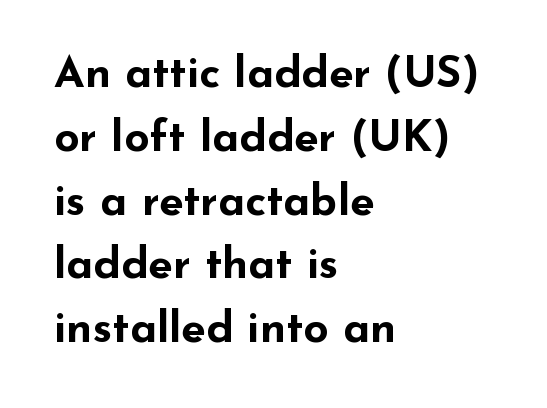
The image shows 44 px bold, wide sans-serif type, upright; set left-aligned, normal line spacing (1.45x), normal letter spacing, not underlined; low stroke contrast and a small x-height.
